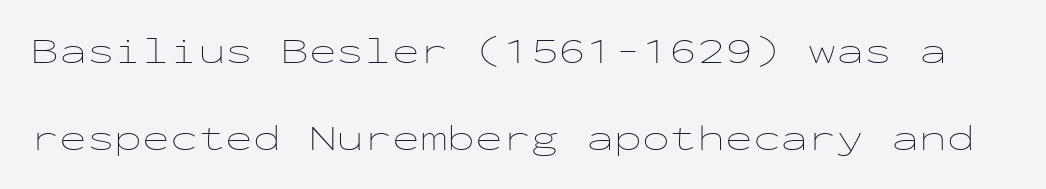
{"italic": "no", "bold": "no", "weight": "thin", "width": "wide", "stroke_contrast": "low", "x_height": "medium", "monospaced": "yes", "underline": "no", "line_spacing": "loose", "line_spacing_ratio": 2.34, "letter_spacing": "normal", "letter_spacing_em": 0.0, "glyph_px": 37}
